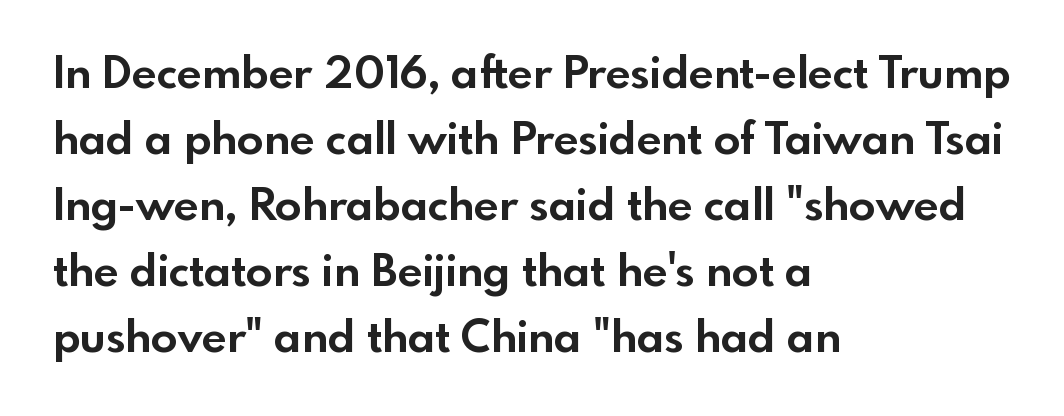
Q: Is the text bold? A: Yes.
Q: Is the text italic (slanted)? A: No, it is upright.
Q: Is the typeface a serif or a sans-serif typeface? A: Sans-serif.
Q: Is the text underlined? A: No.
Q: How is the paragraph aligned? A: Left-aligned.
Q: Is the spacing between letters normal or unusually wide? A: Normal.
Q: Is the spacing between lines tight, normal or loose? A: Normal.
Q: Width (condensed, normal, or wide)? A: Normal.
Q: x-height? A: Small.
Q: Monospaced? A: No.
